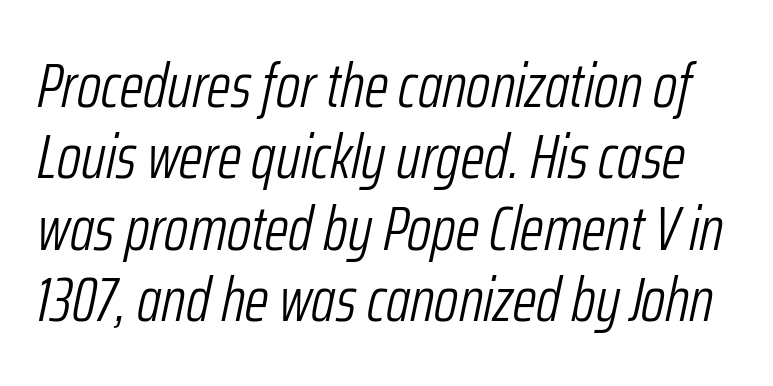
Q: Is the text bold? A: No.
Q: Is the text italic (slanted)? A: Yes, it leans right by about 12 degrees.
Q: Is the text underlined? A: No.
Q: Is the spacing between letters normal or unusually wide? A: Normal.
Q: Width (condensed, normal, or wide)? A: Condensed.
Q: Stroke contrast? A: Low.
Q: x-height? A: Medium.
Q: Monospaced? A: No.
